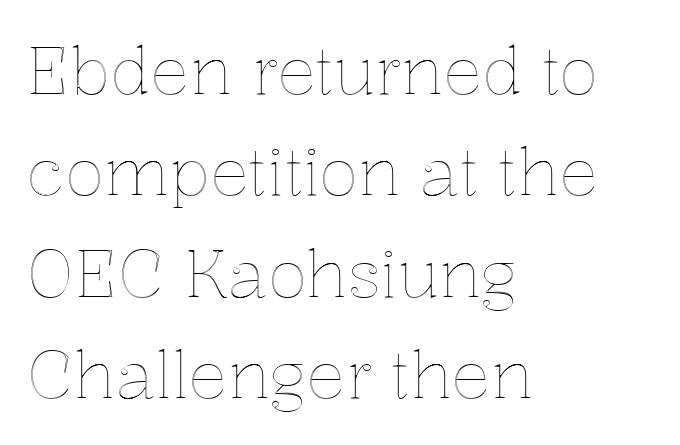
Look at the tracking — it's just the regular setting, nothing added. This sample is left-justified, so line endings fall wherever the words run out. The zone under the glyphs is completely vacant. The passage shown is typed in a proportional face where columns would drift. A roman cut, with each character standing at attention. The block of text has a typical density, with ordinary space between rows.
